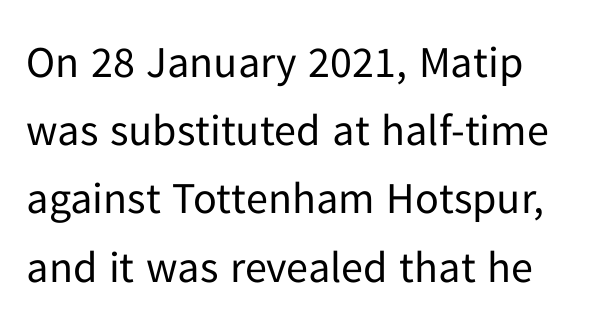
{"serif": "no", "italic": "no", "bold": "no", "weight": "regular", "width": "normal", "stroke_contrast": "low", "x_height": "medium", "monospaced": "no", "underline": "no", "align": "left", "line_spacing": "normal", "line_spacing_ratio": 1.55, "letter_spacing": "normal", "letter_spacing_em": 0.0, "glyph_px": 44}
